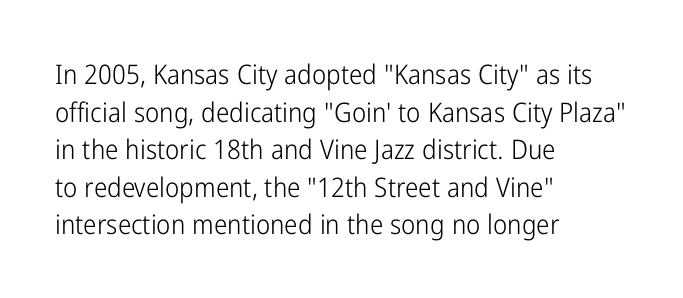
Q: Is the text bold? A: No.
Q: Is the text italic (slanted)? A: No, it is upright.
Q: Is the text underlined? A: No.
Q: How is the paragraph aligned? A: Left-aligned.
Q: Is the spacing between letters normal or unusually wide? A: Normal.
Q: Is the spacing between lines tight, normal or loose? A: Normal.
